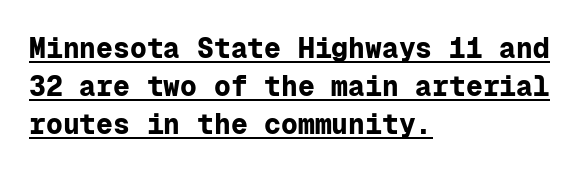
The image shows 28 px bold sans-serif type, upright, monospaced; set left-aligned, normal line spacing (1.36x), normal letter spacing, underlined; low stroke contrast and a medium x-height.
